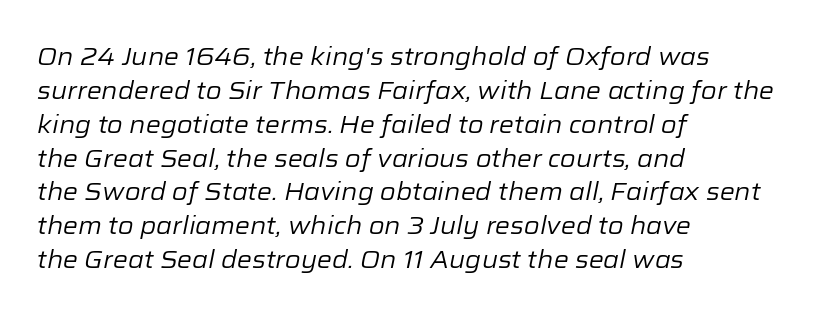
This block has exactly the height ordinary leading produces. Designer's note — italics engaged. This rendering uses left alignment, leaving the right contour irregular. Descenders hang freely into open space. Weight: regular or lighter.
